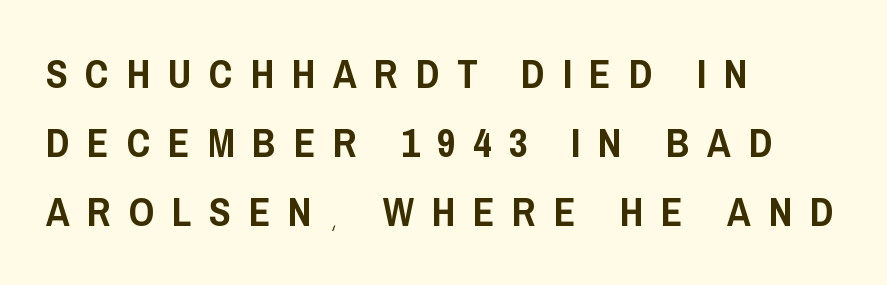
Q: Is the text italic (slanted)? A: No, it is upright.
Q: Is the typeface a serif or a sans-serif typeface? A: Sans-serif.
Q: Is the text underlined? A: No.
Q: How is the paragraph aligned? A: Left-aligned.
Q: Is the spacing between letters normal or unusually wide? A: Unusually wide.
Q: Width (condensed, normal, or wide)? A: Condensed.
Q: Stroke contrast? A: Low.
Q: x-height? A: Large.
Q: Monospaced? A: No.
